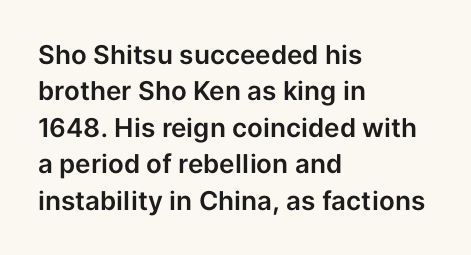
Q: Is the text italic (slanted)? A: No, it is upright.
Q: Is the text underlined? A: No.
Q: How is the paragraph aligned? A: Left-aligned.
Q: Is the spacing between letters normal or unusually wide? A: Normal.
Q: Is the spacing between lines tight, normal or loose? A: Normal.
